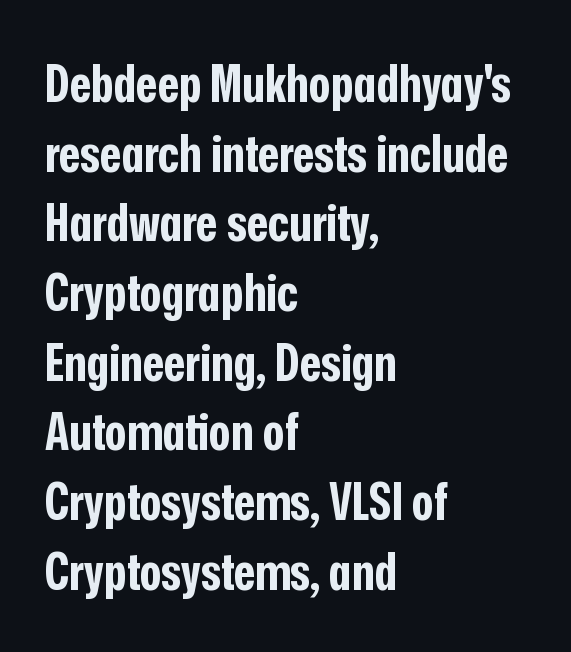
Q: Is the text bold? A: Yes.
Q: Is the text italic (slanted)? A: No, it is upright.
Q: Is the typeface a serif or a sans-serif typeface? A: Sans-serif.
Q: Is the text underlined? A: No.
Q: How is the paragraph aligned? A: Left-aligned.
Q: Is the spacing between letters normal or unusually wide? A: Normal.
Q: Is the spacing between lines tight, normal or loose? A: Normal.
Q: Width (condensed, normal, or wide)? A: Condensed.
Q: Stroke contrast? A: Low.
Q: x-height? A: Medium.
Q: Monospaced? A: No.
